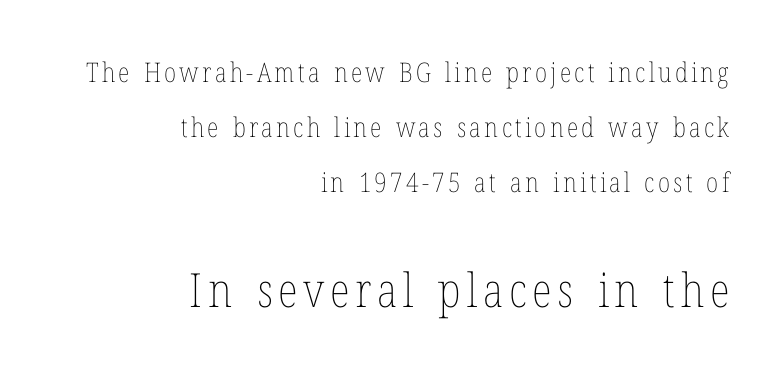
Posture: upright roman. Letters rest on an invisible, unmarked baseline. Successive baselines arrive slowly, with a big drop between each. Visually the block forms a straight wall on the right and a jagged coastline on the left. The letters in the lower block stand taller than those in the block above.
